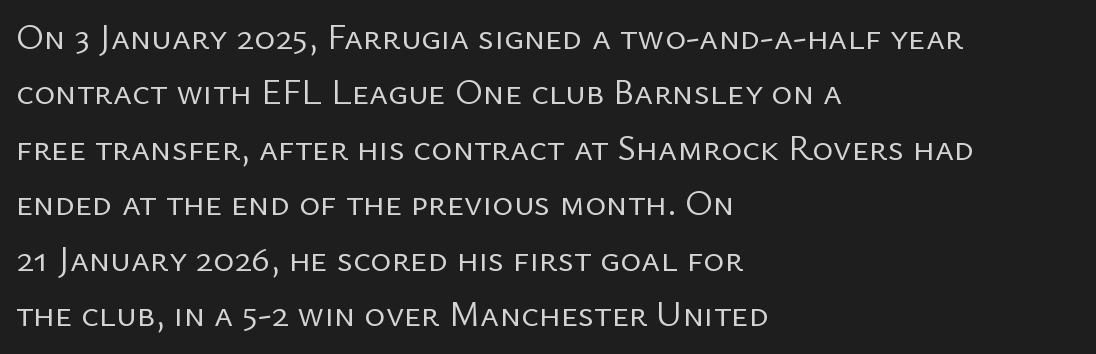
{"serif": "no", "italic": "no", "bold": "no", "weight": "regular", "width": "normal", "stroke_contrast": "low", "x_height": "medium", "monospaced": "no", "underline": "no", "align": "left", "line_spacing": "normal", "line_spacing_ratio": 1.54, "letter_spacing": "normal", "letter_spacing_em": 0.0, "glyph_px": 36}
